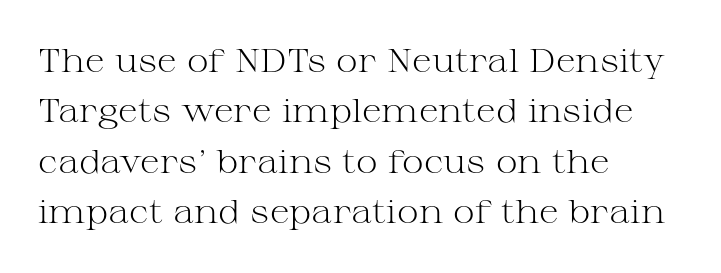
This rendering features lettering with no underline. These lines are rendered in a variable-pitch font. The leading is moderate, giving the passage an even texture. Default kerning and tracking; the words read as compact shapes. Yep, those are serifs on the letters. These lines stack with their left ends in a neat column.
